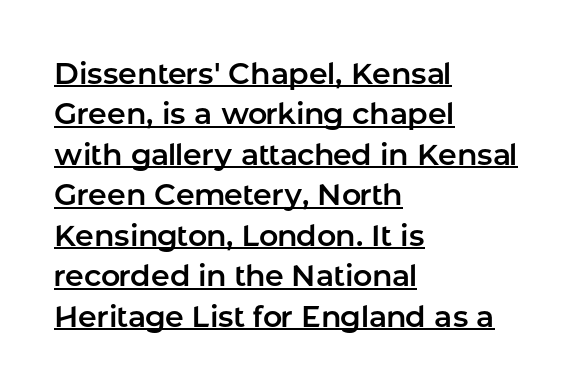
The image shows 30 px sans-serif type, upright; set left-aligned, normal line spacing (1.35x), normal letter spacing, underlined; low stroke contrast and a medium x-height.
